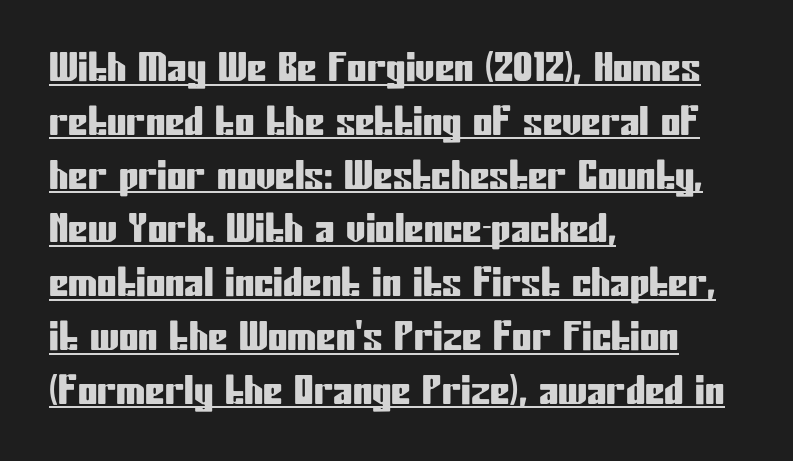
{"serif": "no", "italic": "no", "width": "condensed", "stroke_contrast": "low", "x_height": "medium", "monospaced": "no", "underline": "yes", "align": "left", "line_spacing": "normal", "line_spacing_ratio": 1.38, "letter_spacing": "normal", "letter_spacing_em": 0.0, "glyph_px": 39}
